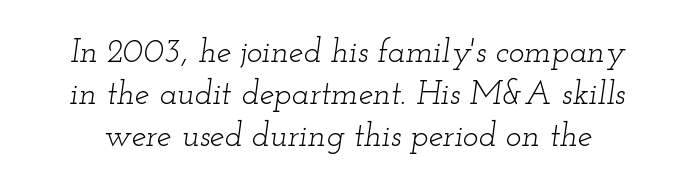
{"serif": "yes", "italic": "yes", "lean": "right", "slant_degrees": 12, "bold": "no", "weight": "light", "width": "wide", "stroke_contrast": "low", "x_height": "small", "monospaced": "no", "underline": "no", "line_spacing": "normal", "line_spacing_ratio": 1.27, "letter_spacing": "normal", "letter_spacing_em": 0.0, "glyph_px": 33}
